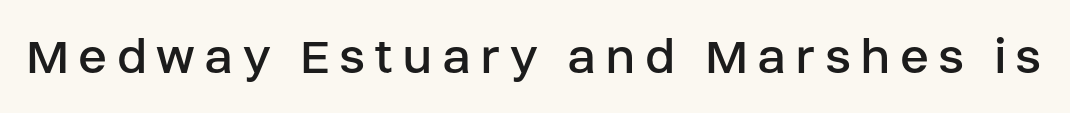
{"serif": "no", "italic": "no", "bold": "no", "weight": "regular", "width": "normal", "stroke_contrast": "low", "x_height": "large", "monospaced": "no", "underline": "no", "glyph_px": 54}
